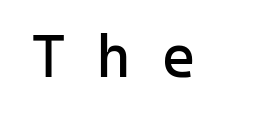
{"serif": "no", "italic": "no", "bold": "no", "weight": "regular", "width": "normal", "stroke_contrast": "low", "x_height": "medium", "monospaced": "yes", "underline": "no", "letter_spacing": "wide", "letter_spacing_em": 0.5, "glyph_px": 60}
